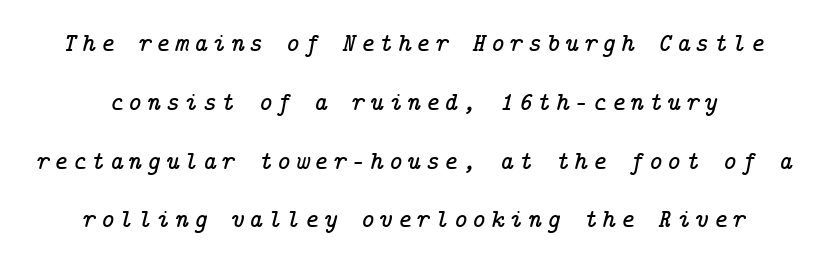
The image shows 26 px text type, italic (leaning right); set loose line spacing (2.26x), not underlined.
